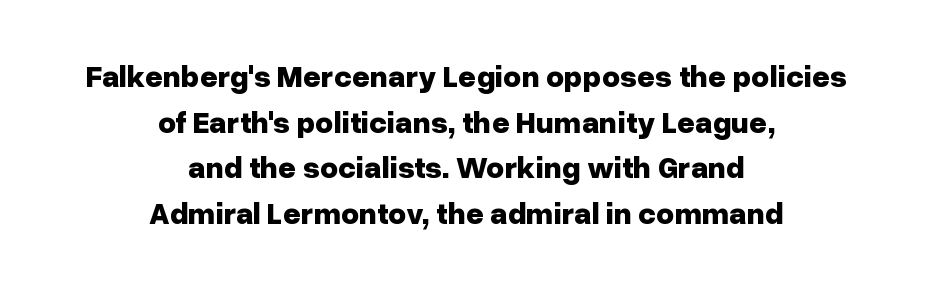
{"serif": "no", "italic": "no", "bold": "yes", "weight": "bold", "width": "normal", "stroke_contrast": "low", "x_height": "medium", "monospaced": "no", "underline": "no", "align": "center", "line_spacing": "normal", "line_spacing_ratio": 1.47, "letter_spacing": "normal", "letter_spacing_em": 0.0, "glyph_px": 31}
